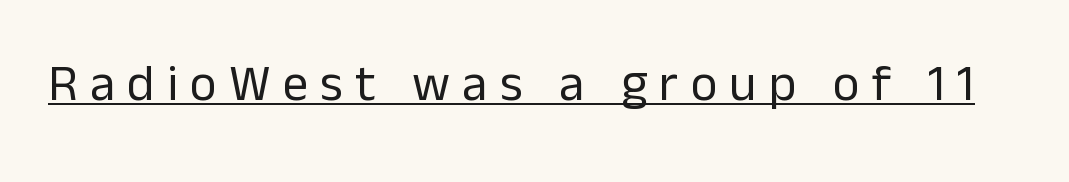
Q: Is the text bold? A: No.
Q: Is the text italic (slanted)? A: No, it is upright.
Q: Is the typeface a serif or a sans-serif typeface? A: Sans-serif.
Q: Is the text underlined? A: Yes.
Q: Is the spacing between letters normal or unusually wide? A: Unusually wide.
Q: Width (condensed, normal, or wide)? A: Normal.
Q: Stroke contrast? A: Low.
Q: x-height? A: Medium.
Q: Monospaced? A: No.
